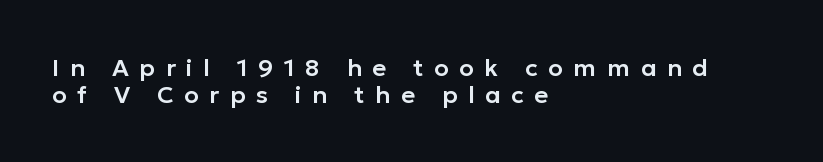
Q: Is the text italic (slanted)? A: No, it is upright.
Q: Is the text underlined? A: No.
Q: How is the paragraph aligned? A: Left-aligned.
Q: Is the spacing between letters normal or unusually wide? A: Unusually wide.
Q: Is the spacing between lines tight, normal or loose? A: Tight.
